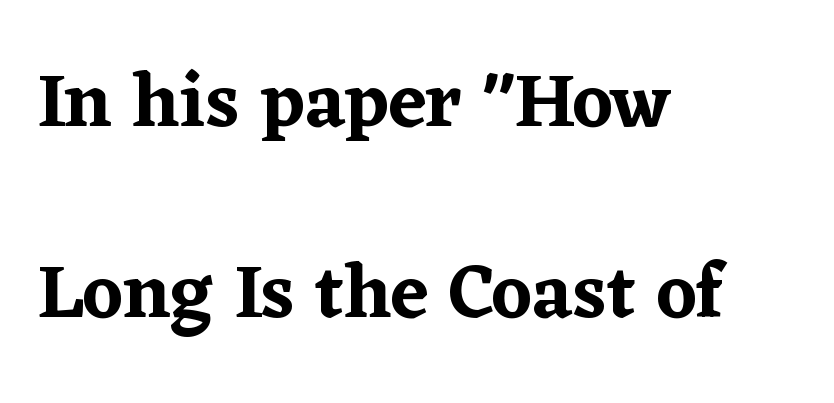
{"serif": "yes", "italic": "no", "width": "normal", "stroke_contrast": "low", "x_height": "medium", "monospaced": "no", "underline": "no", "align": "left", "line_spacing": "loose", "line_spacing_ratio": 2.48, "letter_spacing": "normal", "letter_spacing_em": 0.0, "glyph_px": 77}
